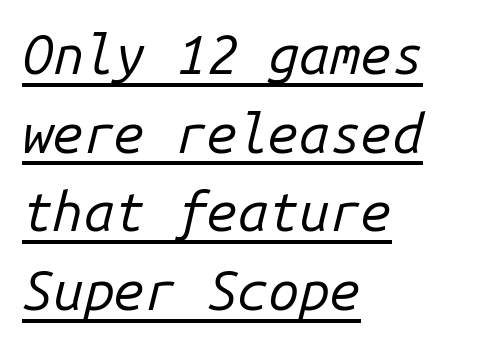
Q: Is the text bold? A: No.
Q: Is the text italic (slanted)? A: Yes, it leans right by about 14 degrees.
Q: Is the text underlined? A: Yes.
Q: How is the paragraph aligned? A: Left-aligned.
Q: Is the spacing between letters normal or unusually wide? A: Normal.
Q: Is the spacing between lines tight, normal or loose? A: Normal.
Q: Width (condensed, normal, or wide)? A: Normal.
Q: Stroke contrast? A: Low.
Q: x-height? A: Medium.
Q: Monospaced? A: Yes.
